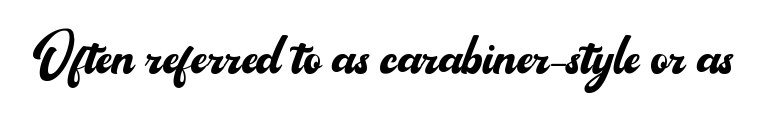
On a weight scale, this lands at 450 or below. Do the characters align in a grid? No, the font is proportional. Short note: letters normally spaced.
